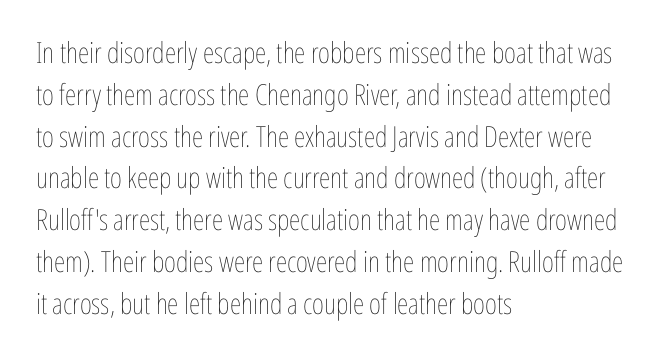
The image shows 29 px thin, condensed type, upright; set left-aligned, normal line spacing (1.44x), normal letter spacing, not underlined; low stroke contrast and a medium x-height.
